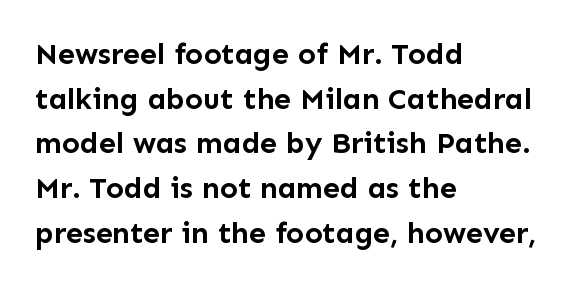
{"serif": "no", "italic": "no", "bold": "yes", "weight": "semibold", "width": "normal", "stroke_contrast": "low", "x_height": "medium", "monospaced": "no", "underline": "no", "align": "left", "line_spacing": "normal", "line_spacing_ratio": 1.49, "letter_spacing": "normal", "letter_spacing_em": 0.0, "glyph_px": 30}
